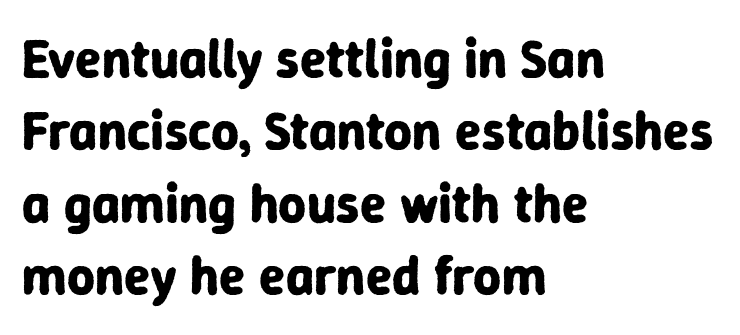
Q: Is the text bold? A: Yes.
Q: Is the text italic (slanted)? A: No, it is upright.
Q: Is the typeface a serif or a sans-serif typeface? A: Sans-serif.
Q: Is the text underlined? A: No.
Q: How is the paragraph aligned? A: Left-aligned.
Q: Is the spacing between letters normal or unusually wide? A: Normal.
Q: Is the spacing between lines tight, normal or loose? A: Normal.
Q: Width (condensed, normal, or wide)? A: Normal.
Q: Stroke contrast? A: Low.
Q: x-height? A: Medium.
Q: Monospaced? A: No.
